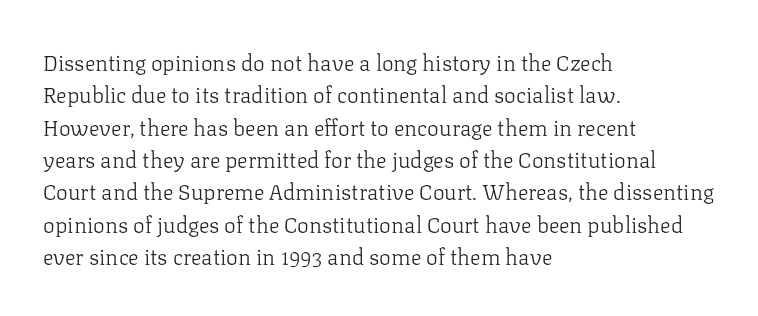
Q: Is the text bold? A: No.
Q: Is the text italic (slanted)? A: No, it is upright.
Q: Is the text underlined? A: No.
Q: How is the paragraph aligned? A: Left-aligned.
Q: Is the spacing between letters normal or unusually wide? A: Normal.
Q: Is the spacing between lines tight, normal or loose? A: Normal.
